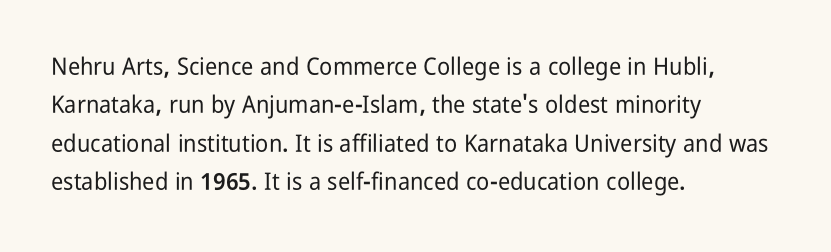
The image shows 24 px text type, upright; set left-aligned, normal line spacing (1.6x), normal letter spacing, not underlined.
